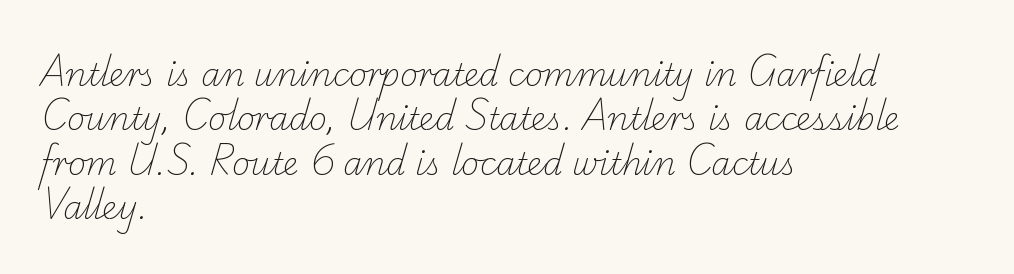
Each new line begins a customary step beneath the previous one. The typesetting does not lean heavy: it is not bold. Glyph-to-glyph distance matches everyday printed text. Lines of text with bare space underneath. A student would call this left alignment; a typographer would say flush left, rag right. Each letter's strokes conclude with small projecting serifs.
